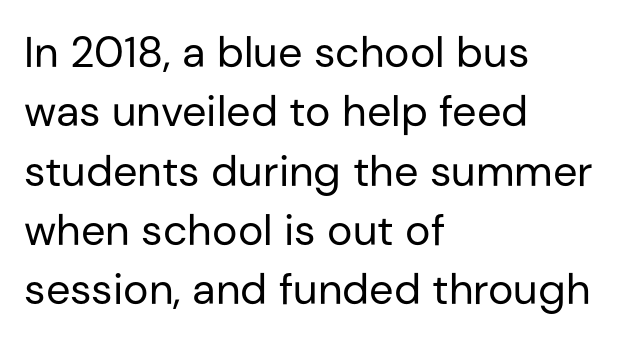
The image shows 43 px regular-weight sans-serif type, upright; set left-aligned, normal line spacing (1.38x), normal letter spacing, not underlined; low stroke contrast and a medium x-height.
